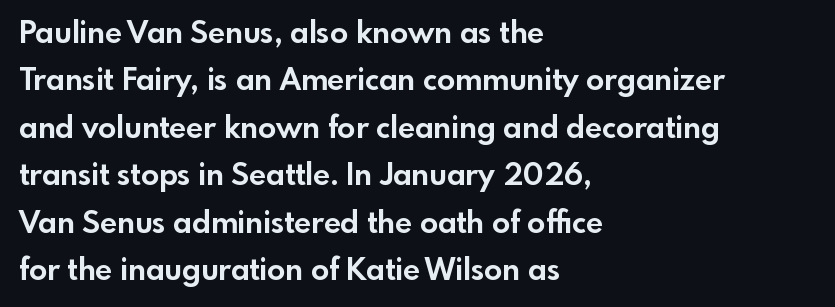
Rows of type keep a routine distance in the vertical direction. The rendering uses natural spacing where letterforms have individual widths. Every row of glyphs begins at an identical x-position on the left. The rendering uses a bold face; every stroke is thick and dark.
